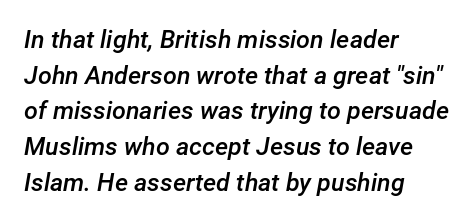
The image shows 25 px text type, italic (leaning right); set left-aligned, normal line spacing (1.43x), normal letter spacing, not underlined.
